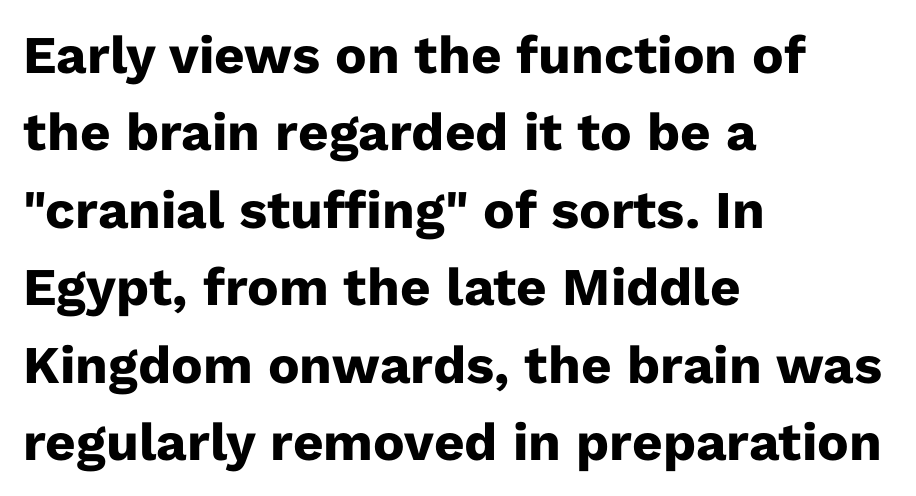
The image shows 53 px heavy sans-serif type, upright; set left-aligned, normal line spacing (1.46x), normal letter spacing, not underlined; low stroke contrast and a medium x-height.
